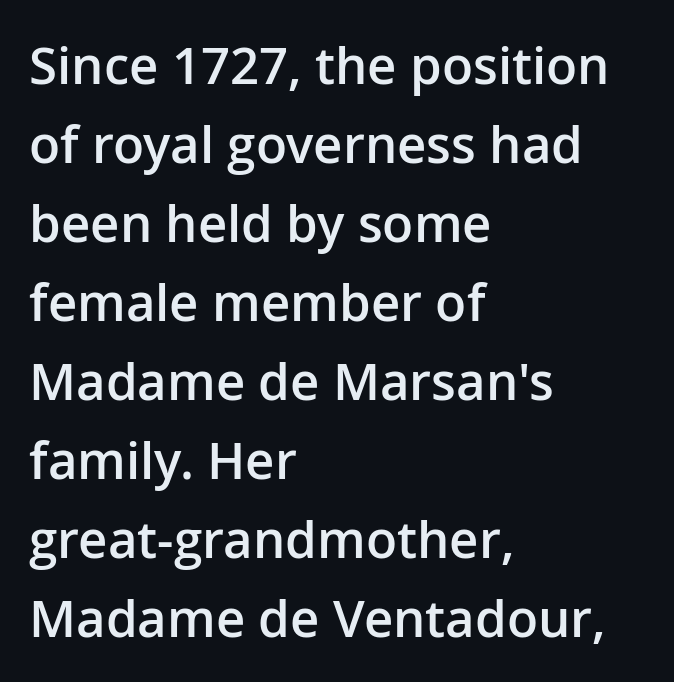
Q: Is the text bold? A: Semi-bold.
Q: Is the text italic (slanted)? A: No, it is upright.
Q: Is the typeface a serif or a sans-serif typeface? A: Sans-serif.
Q: Is the text underlined? A: No.
Q: How is the paragraph aligned? A: Left-aligned.
Q: Is the spacing between letters normal or unusually wide? A: Normal.
Q: Is the spacing between lines tight, normal or loose? A: Normal.
Q: Width (condensed, normal, or wide)? A: Normal.
Q: Stroke contrast? A: Low.
Q: x-height? A: Medium.
Q: Monospaced? A: No.
